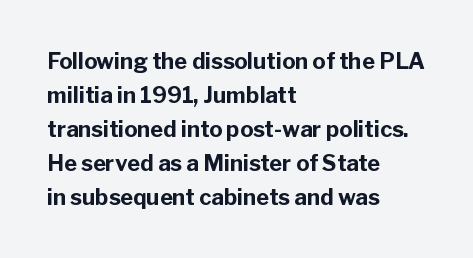
The image shows 22 px bold type, upright; set left-aligned, normal line spacing (1.54x), normal letter spacing, not underlined.
